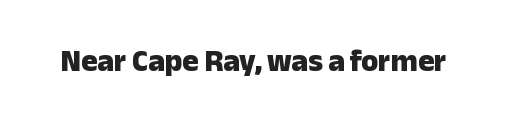
The image shows 31 px heavy sans-serif type, upright; set normal letter spacing, not underlined; low stroke contrast and a medium x-height.
